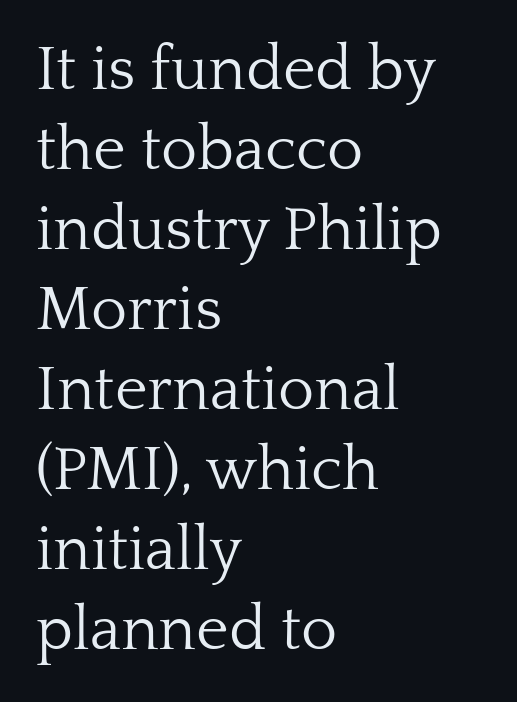
Q: Is the text bold? A: No.
Q: Is the text italic (slanted)? A: No, it is upright.
Q: Is the typeface a serif or a sans-serif typeface? A: Serif.
Q: Is the text underlined? A: No.
Q: How is the paragraph aligned? A: Left-aligned.
Q: Is the spacing between letters normal or unusually wide? A: Normal.
Q: Is the spacing between lines tight, normal or loose? A: Normal.
Q: Width (condensed, normal, or wide)? A: Normal.
Q: Stroke contrast? A: Low.
Q: x-height? A: Medium.
Q: Monospaced? A: No.
